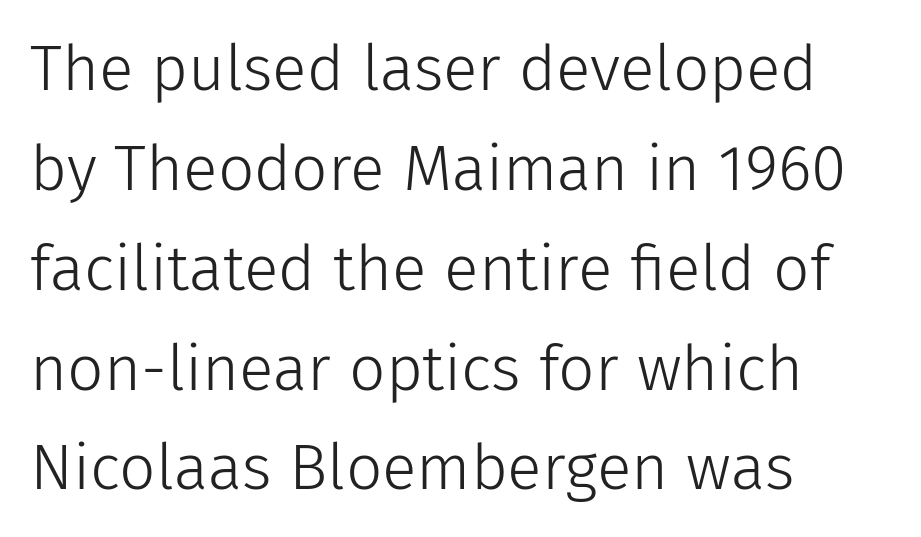
Interline gaps are of average width in this sample. These glyphs show unthickened strokes, regular width or finer. Ordinary non-slanted type is in use. The horizontal fit of the characters is conventional and even.
